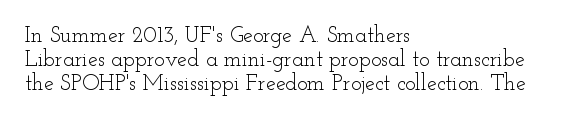
{"italic": "no", "bold": "no", "underline": "no", "align": "left", "line_spacing": "tight", "line_spacing_ratio": 1.1, "letter_spacing": "normal", "letter_spacing_em": 0.0, "glyph_px": 22}
